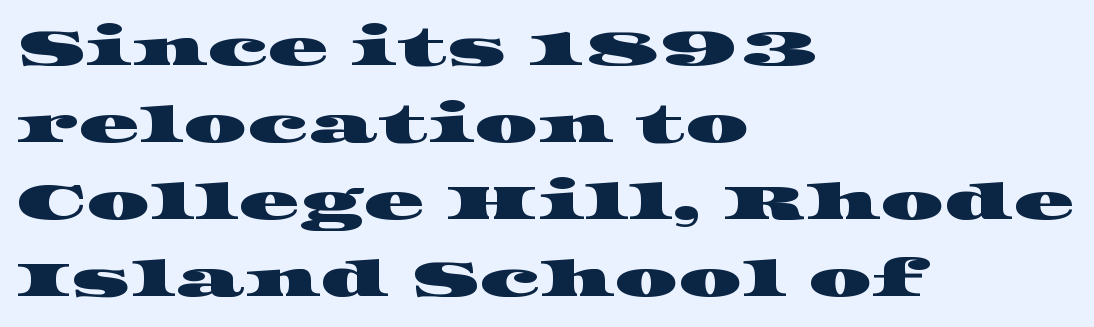
The image shows 50 px wide serif type; set left-aligned, normal line spacing (1.54x), normal letter spacing, not underlined; high stroke contrast and a large x-height.
